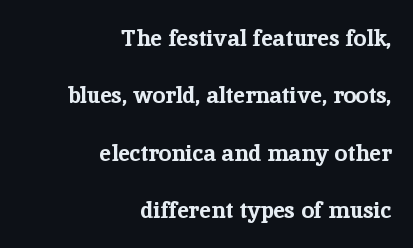
The image shows 23 px bold type, upright; set right-aligned, loose line spacing (2.5x), normal letter spacing, not underlined.
